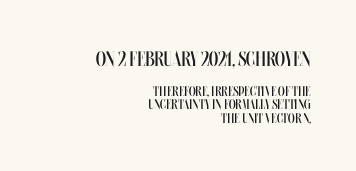
{"italic": "no", "bold": "no", "underline": "no", "align": "right", "line_spacing": "tight", "line_spacing_ratio": 0.96, "letter_spacing": "normal", "letter_spacing_em": 0.0, "larger_block": "first", "size_ratio": 1.5, "glyph_px": 21}
